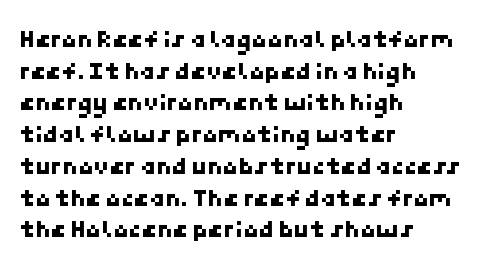
{"underline": "no", "align": "left", "line_spacing": "normal", "line_spacing_ratio": 1.27, "letter_spacing": "normal", "letter_spacing_em": 0.0, "glyph_px": 25}
